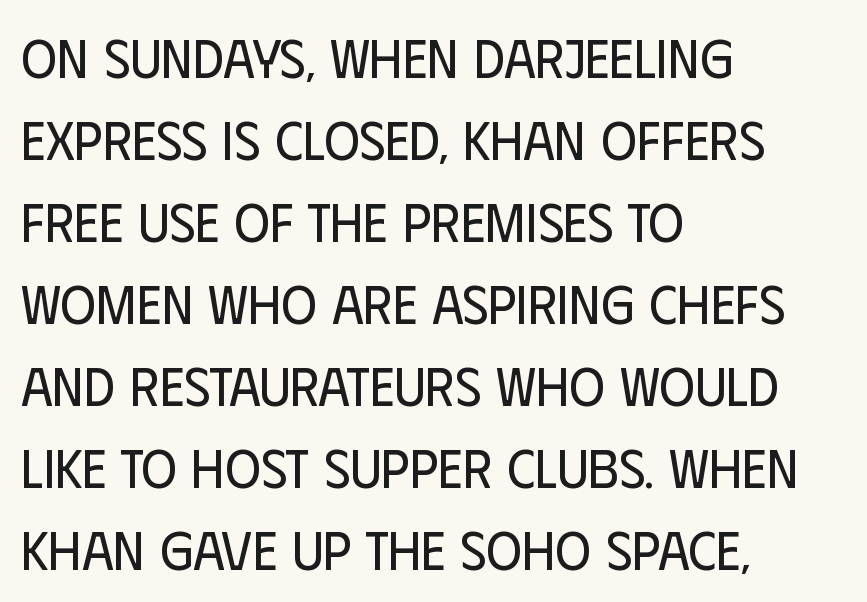
Q: Is the text bold? A: No.
Q: Is the text italic (slanted)? A: No, it is upright.
Q: Is the typeface a serif or a sans-serif typeface? A: Sans-serif.
Q: Is the text underlined? A: No.
Q: How is the paragraph aligned? A: Left-aligned.
Q: Is the spacing between letters normal or unusually wide? A: Normal.
Q: Is the spacing between lines tight, normal or loose? A: Normal.
Q: Width (condensed, normal, or wide)? A: Condensed.
Q: Stroke contrast? A: Low.
Q: x-height? A: Large.
Q: Monospaced? A: No.
